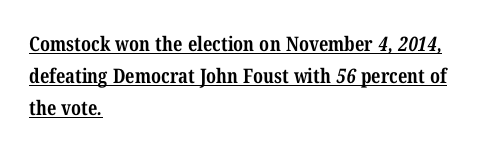
{"bold": "yes", "underline": "yes", "align": "left", "line_spacing": "normal", "line_spacing_ratio": 1.6, "letter_spacing": "normal", "letter_spacing_em": 0.0, "glyph_px": 20}
